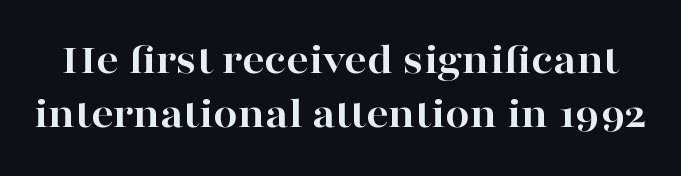
Clear beneath every line of the passage. These lines are rendered in a variable-pitch font. Strong, thick strokes mark this as bold type. The lettering stays uniformly vertical, giving the passage a roman look. Are there feet on the stems? There are — it's a serif.
